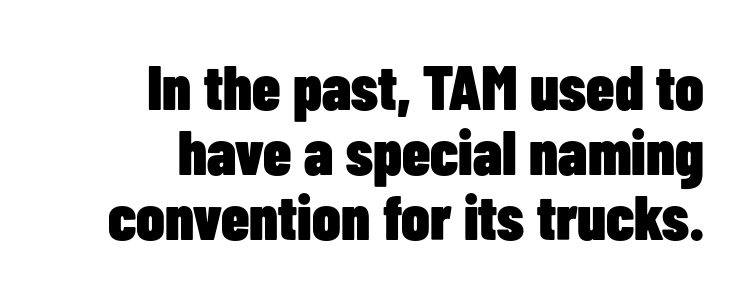
The image shows 63 px heavy, condensed sans-serif type, upright; set right-aligned, tight line spacing (1.03x), normal letter spacing, not underlined; low stroke contrast and a medium x-height.
